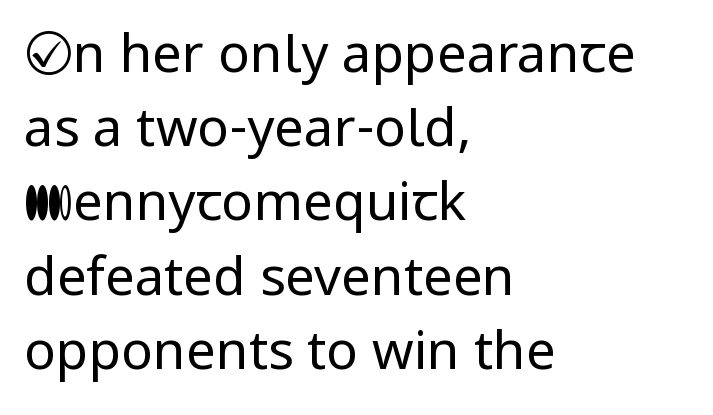
{"serif": "no", "italic": "no", "bold": "no", "weight": "regular", "width": "normal", "stroke_contrast": "low", "x_height": "medium", "monospaced": "no", "underline": "no", "align": "left", "line_spacing": "normal", "line_spacing_ratio": 1.4, "letter_spacing": "normal", "letter_spacing_em": 0.0, "glyph_px": 53}
